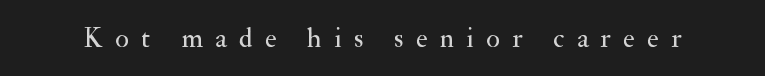
{"serif": "yes", "italic": "no", "bold": "no", "weight": "regular", "width": "normal", "stroke_contrast": "medium", "x_height": "small", "monospaced": "no", "underline": "no", "letter_spacing": "wide", "letter_spacing_em": 0.44, "glyph_px": 28}
